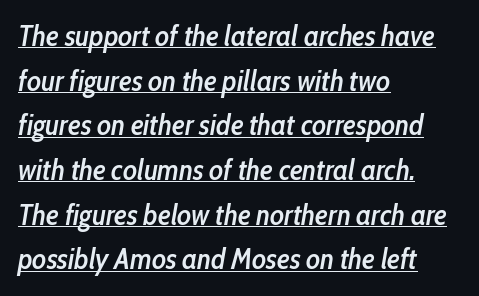
The image shows 29 px semibold, condensed type, italic (leaning right); set left-aligned, normal line spacing (1.54x), normal letter spacing, underlined; low stroke contrast and a medium x-height.
